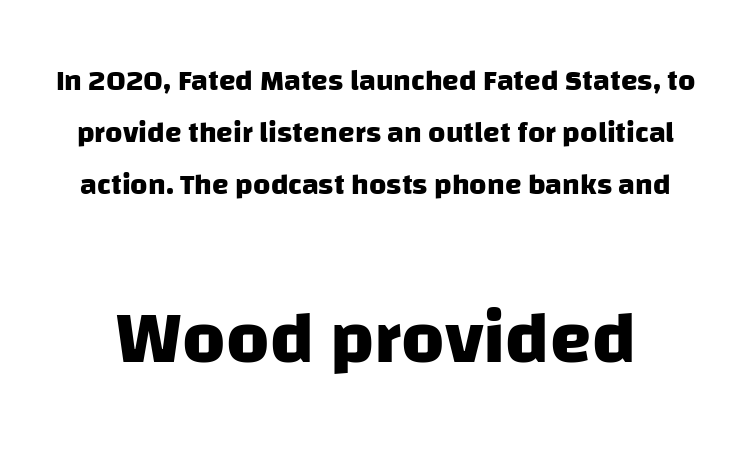
The image shows 75 px heavy sans-serif type; set line spacing 1.73x, normal letter spacing, not underlined; the second (bottom) block is 2.5x larger; low stroke contrast and a large x-height.
